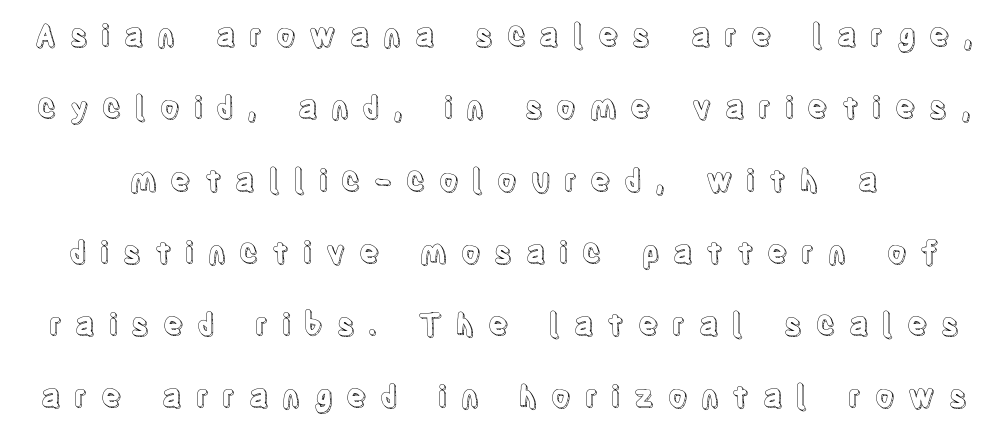
Quick note: underline off. This rendering widens character spacing well past its baseline value. This block would shrink considerably if given ordinary leading; it's expanded now. Posture: straight, roman, zero tilt. Proportional: the letters do not fall into vertical columns.
